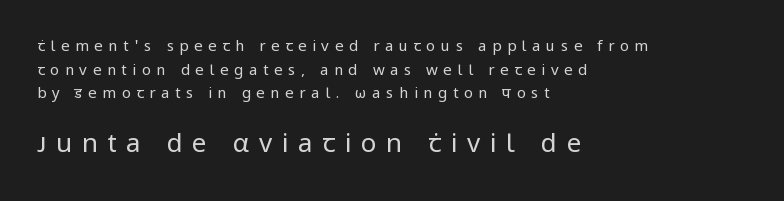
Heaviness? Minimal to ordinary, like unemphasized prose. Vertical spacing — default. The strip under each line holds only bare page. Notice how the passage keeps a crisp vertical edge on the left only. Words appear elongated and porous because spacing is wide. Rendered with straight, roman letterforms.
